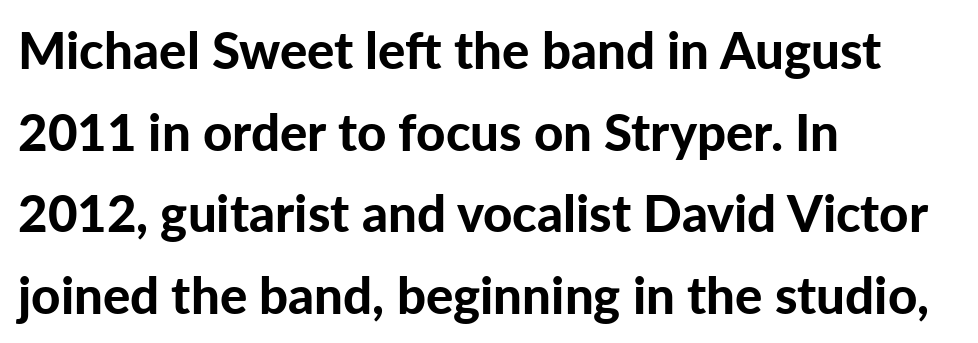
The image shows 51 px bold sans-serif type, upright; set left-aligned, normal line spacing (1.6x), normal letter spacing, not underlined; low stroke contrast and a medium x-height.
